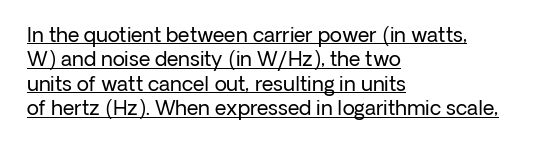
{"italic": "no", "bold": "no", "underline": "yes", "align": "left", "line_spacing_ratio": 1.22, "letter_spacing": "normal", "letter_spacing_em": 0.0, "glyph_px": 20}
